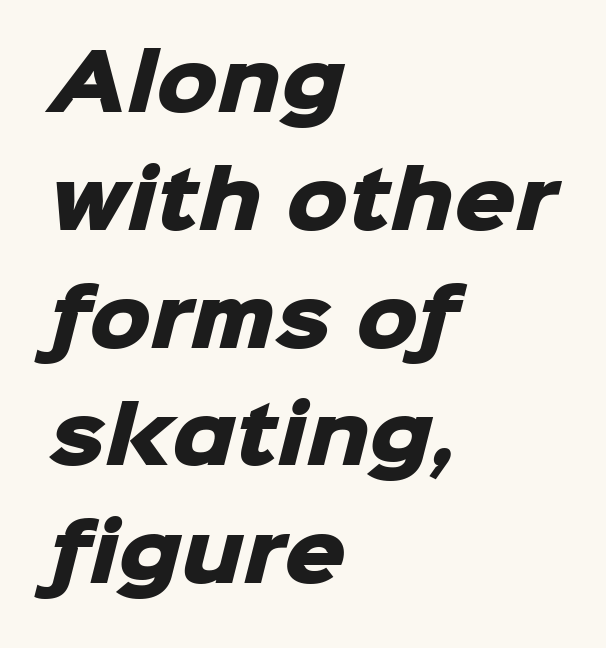
{"serif": "no", "bold": "yes", "weight": "heavy", "width": "normal", "stroke_contrast": "low", "x_height": "medium", "monospaced": "no", "underline": "no", "align": "left", "line_spacing": "normal", "line_spacing_ratio": 1.53, "letter_spacing": "normal", "letter_spacing_em": 0.0, "glyph_px": 77}
